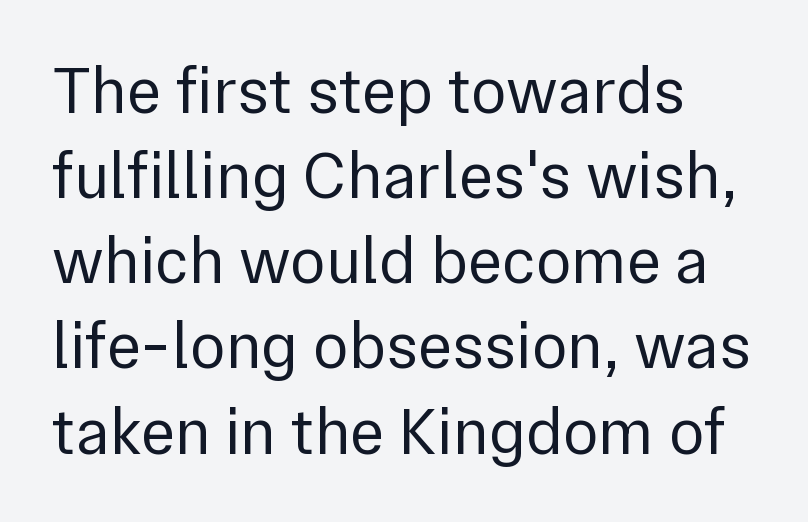
The image shows 66 px regular-weight sans-serif type, upright; set left-aligned, normal line spacing (1.29x), normal letter spacing, not underlined; low stroke contrast and a medium x-height.
